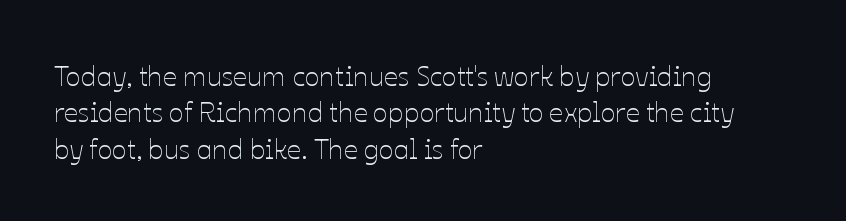
Q: Is the text bold? A: No.
Q: Is the text italic (slanted)? A: No, it is upright.
Q: Is the text underlined? A: No.
Q: How is the paragraph aligned? A: Left-aligned.
Q: Is the spacing between letters normal or unusually wide? A: Normal.
Q: Is the spacing between lines tight, normal or loose? A: Normal.
Q: Width (condensed, normal, or wide)? A: Normal.
Q: Stroke contrast? A: Low.
Q: x-height? A: Medium.
Q: Monospaced? A: No.
